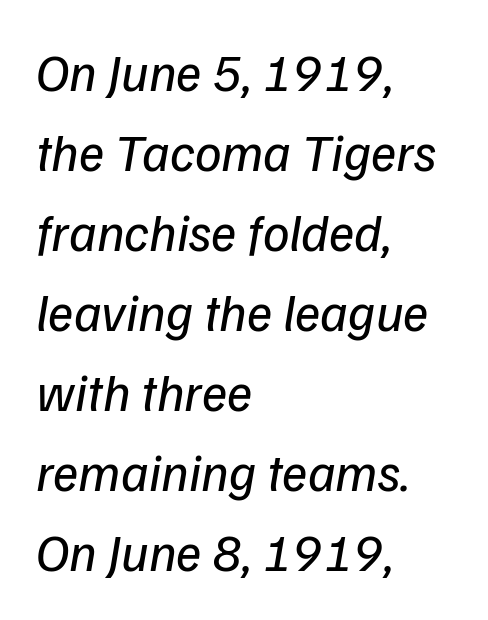
Nothing heavy about these letters — not bold at all. The face used here is a sans, in the tradition of grotesques and geometrics. The letterforms sit shoulder to shoulder at normal distance. Character widths vary here, with narrow letters taking less room than wide ones. The line-height multiplier appears to be the usual default.
